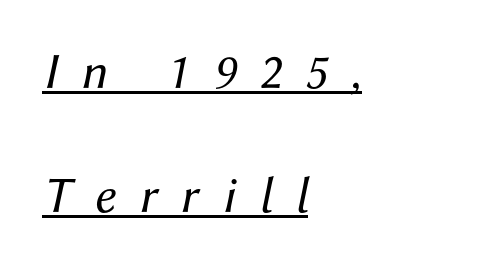
{"italic": "yes", "lean": "right", "slant_degrees": 12, "bold": "no", "weight": "regular", "width": "normal", "stroke_contrast": "medium", "x_height": "medium", "monospaced": "no", "underline": "yes", "align": "left", "line_spacing": "loose", "line_spacing_ratio": 2.44, "letter_spacing": "wide", "letter_spacing_em": 0.46, "glyph_px": 51}
